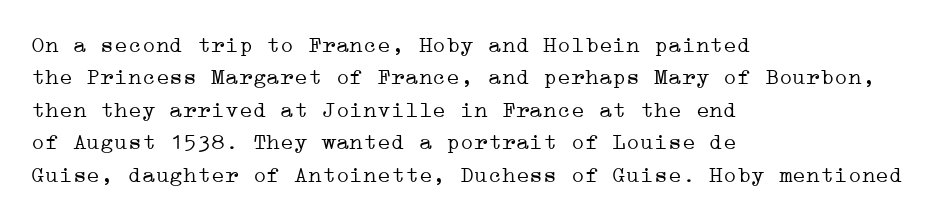
The image shows 23 px text type, upright; set left-aligned, normal line spacing (1.41x), normal letter spacing, not underlined.
